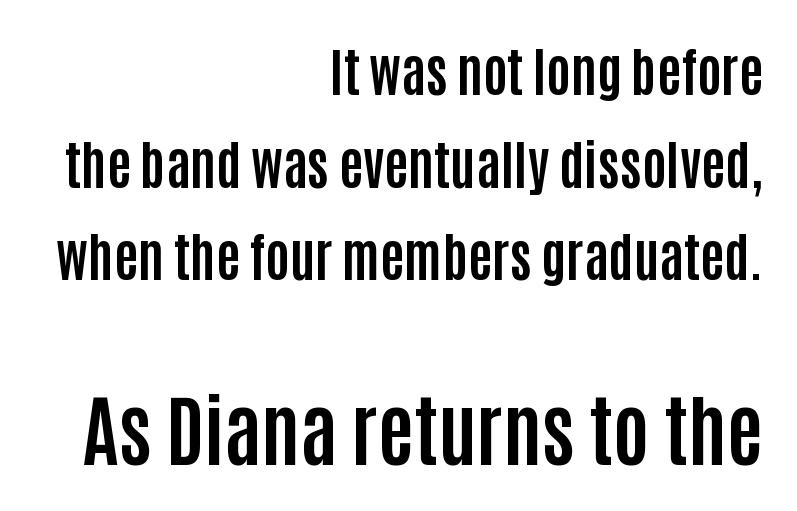
{"serif": "no", "italic": "no", "bold": "yes", "weight": "bold", "width": "condensed", "stroke_contrast": "low", "x_height": "large", "monospaced": "no", "underline": "no", "align": "right", "line_spacing_ratio": 1.78, "letter_spacing": "normal", "letter_spacing_em": 0.0, "larger_block": "second", "size_ratio": 1.5, "glyph_px": 78}
